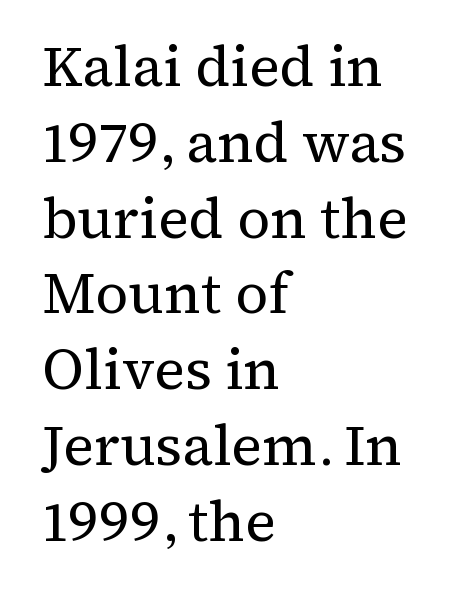
Q: Is the text bold? A: No.
Q: Is the text italic (slanted)? A: No, it is upright.
Q: Is the typeface a serif or a sans-serif typeface? A: Serif.
Q: Is the text underlined? A: No.
Q: How is the paragraph aligned? A: Left-aligned.
Q: Is the spacing between letters normal or unusually wide? A: Normal.
Q: Is the spacing between lines tight, normal or loose? A: Normal.
Q: Width (condensed, normal, or wide)? A: Normal.
Q: Stroke contrast? A: Medium.
Q: x-height? A: Medium.
Q: Monospaced? A: No.
